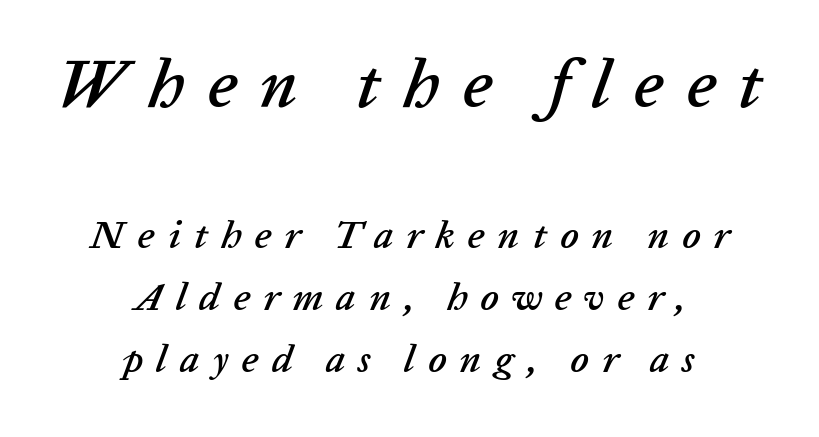
The image shows 68 px text type, italic (leaning right); set centered, normal line spacing (1.59x), unusually wide letter spacing (+0.33 em), not underlined; the first (top) block is 1.74x larger; low stroke contrast and a medium x-height.
